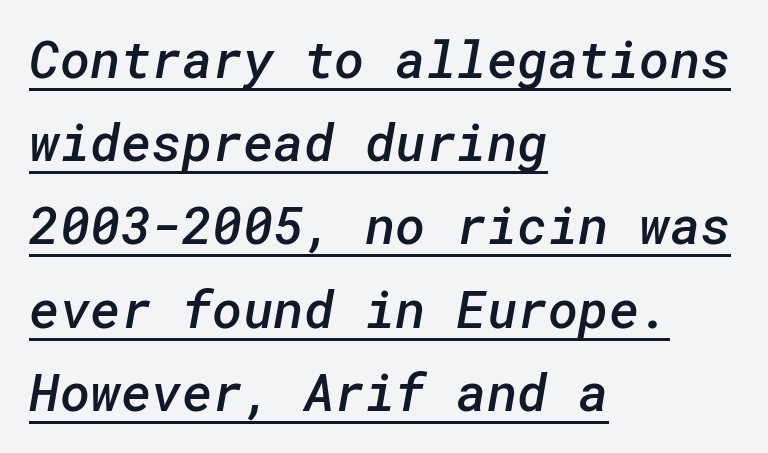
The image shows 52 px semibold sans-serif type; set left-aligned, normal line spacing (1.6x), normal letter spacing, underlined; low stroke contrast and a medium x-height.
